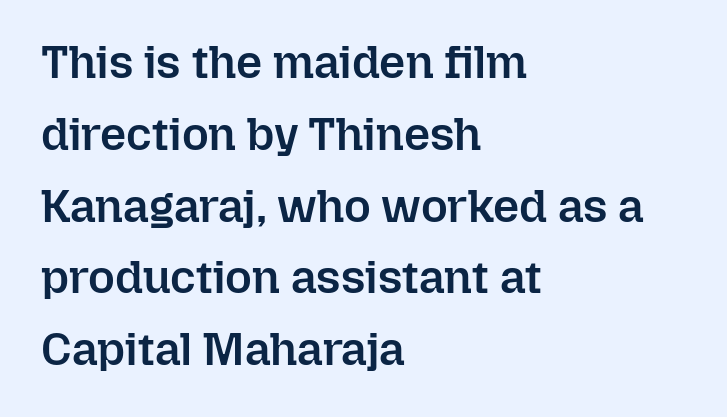
The image shows 46 px semibold type, upright; set left-aligned, normal line spacing (1.56x), normal letter spacing, not underlined; low stroke contrast and a medium x-height.
